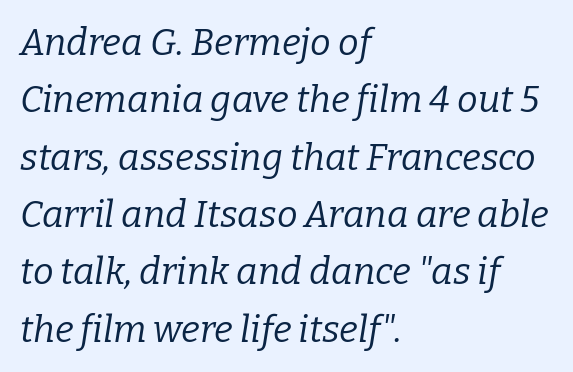
Q: Is the text bold? A: No.
Q: Is the text italic (slanted)? A: Yes, it leans right by about 9 degrees.
Q: Is the typeface a serif or a sans-serif typeface? A: Serif.
Q: Is the text underlined? A: No.
Q: How is the paragraph aligned? A: Left-aligned.
Q: Is the spacing between letters normal or unusually wide? A: Normal.
Q: Is the spacing between lines tight, normal or loose? A: Normal.
Q: Width (condensed, normal, or wide)? A: Normal.
Q: Stroke contrast? A: Low.
Q: x-height? A: Medium.
Q: Monospaced? A: No.
